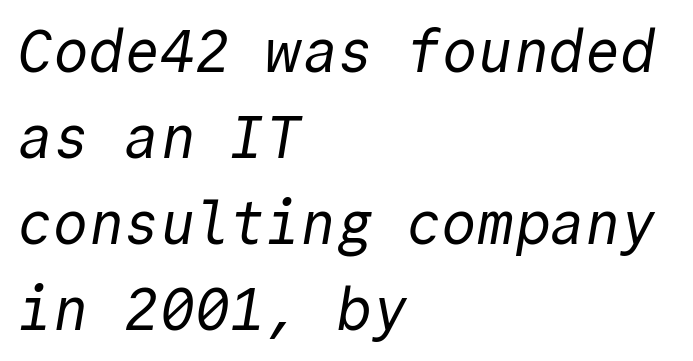
The image shows 59 px regular-weight sans-serif type, monospaced; set left-aligned, normal line spacing (1.46x), normal letter spacing, not underlined; a medium x-height.
